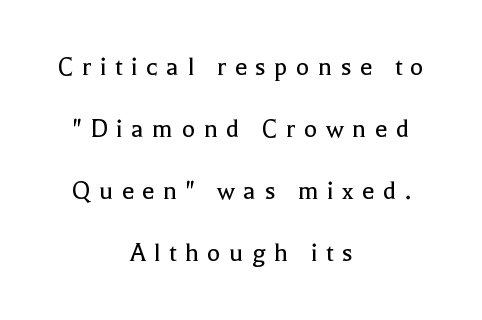
{"serif": "yes", "italic": "no", "bold": "no", "weight": "regular", "width": "normal", "x_height": "medium", "monospaced": "no", "underline": "no", "align": "center", "line_spacing": "loose", "line_spacing_ratio": 2.21, "letter_spacing": "wide", "letter_spacing_em": 0.3, "glyph_px": 28}
